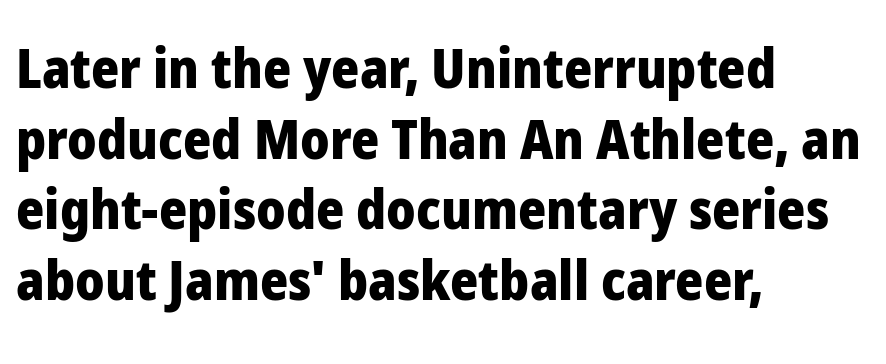
Q: Is the text bold? A: Yes.
Q: Is the text italic (slanted)? A: No, it is upright.
Q: Is the typeface a serif or a sans-serif typeface? A: Sans-serif.
Q: Is the text underlined? A: No.
Q: How is the paragraph aligned? A: Left-aligned.
Q: Is the spacing between letters normal or unusually wide? A: Normal.
Q: Is the spacing between lines tight, normal or loose? A: Normal.
Q: Width (condensed, normal, or wide)? A: Normal.
Q: Stroke contrast? A: Low.
Q: x-height? A: Medium.
Q: Monospaced? A: No.
